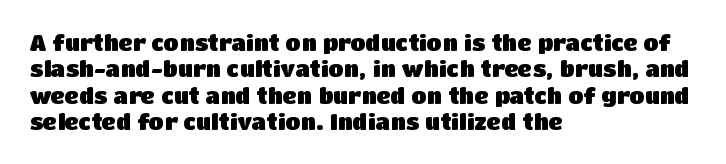
Q: Is the text bold? A: Yes.
Q: Is the text italic (slanted)? A: No, it is upright.
Q: Is the text underlined? A: No.
Q: How is the paragraph aligned? A: Left-aligned.
Q: Is the spacing between letters normal or unusually wide? A: Normal.
